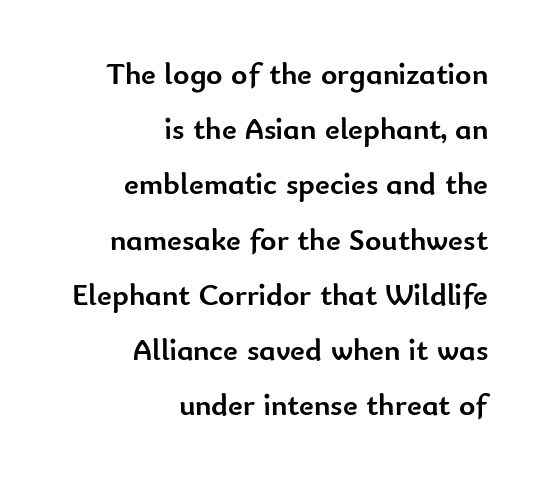
Q: Is the text bold? A: Yes.
Q: Is the text italic (slanted)? A: No, it is upright.
Q: Is the typeface a serif or a sans-serif typeface? A: Sans-serif.
Q: Is the text underlined? A: No.
Q: How is the paragraph aligned? A: Right-aligned.
Q: Is the spacing between letters normal or unusually wide? A: Normal.
Q: Width (condensed, normal, or wide)? A: Normal.
Q: Stroke contrast? A: Low.
Q: x-height? A: Small.
Q: Monospaced? A: No.
